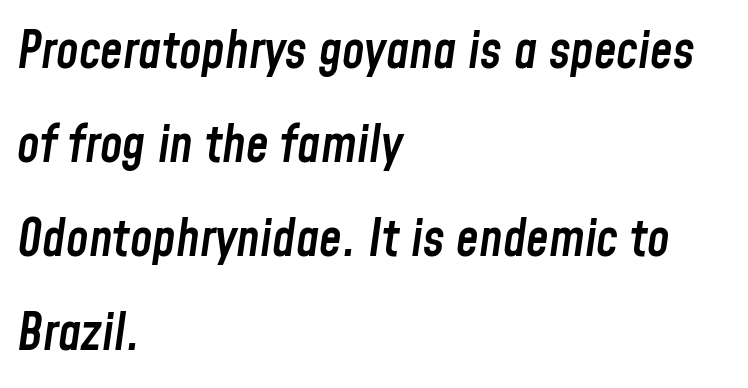
Q: Is the text bold? A: Semi-bold.
Q: Is the text italic (slanted)? A: Yes, it leans right by about 8 degrees.
Q: Is the text underlined? A: No.
Q: How is the paragraph aligned? A: Left-aligned.
Q: Is the spacing between letters normal or unusually wide? A: Normal.
Q: Width (condensed, normal, or wide)? A: Condensed.
Q: Stroke contrast? A: Low.
Q: x-height? A: Medium.
Q: Monospaced? A: No.
